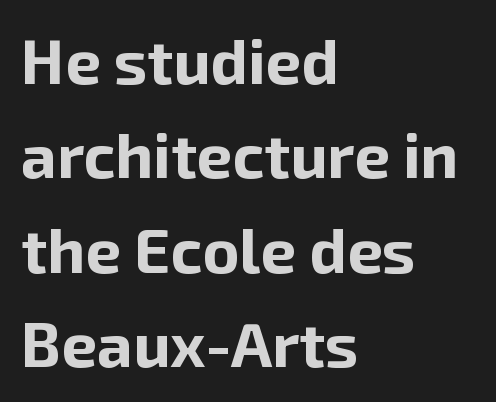
Q: Is the text bold? A: Yes.
Q: Is the text italic (slanted)? A: No, it is upright.
Q: Is the typeface a serif or a sans-serif typeface? A: Sans-serif.
Q: Is the text underlined? A: No.
Q: How is the paragraph aligned? A: Left-aligned.
Q: Is the spacing between letters normal or unusually wide? A: Normal.
Q: Is the spacing between lines tight, normal or loose? A: Normal.
Q: Width (condensed, normal, or wide)? A: Normal.
Q: Stroke contrast? A: Low.
Q: x-height? A: Medium.
Q: Monospaced? A: No.
